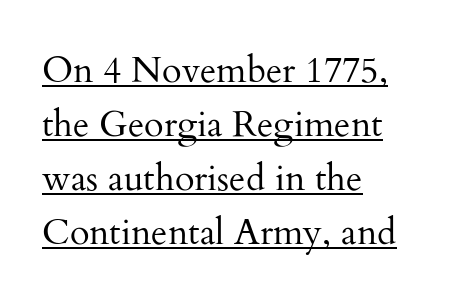
{"serif": "yes", "italic": "no", "bold": "no", "weight": "regular", "width": "normal", "stroke_contrast": "medium", "x_height": "small", "monospaced": "no", "underline": "yes", "align": "left", "line_spacing": "normal", "line_spacing_ratio": 1.5, "letter_spacing": "normal", "letter_spacing_em": 0.0, "glyph_px": 36}
